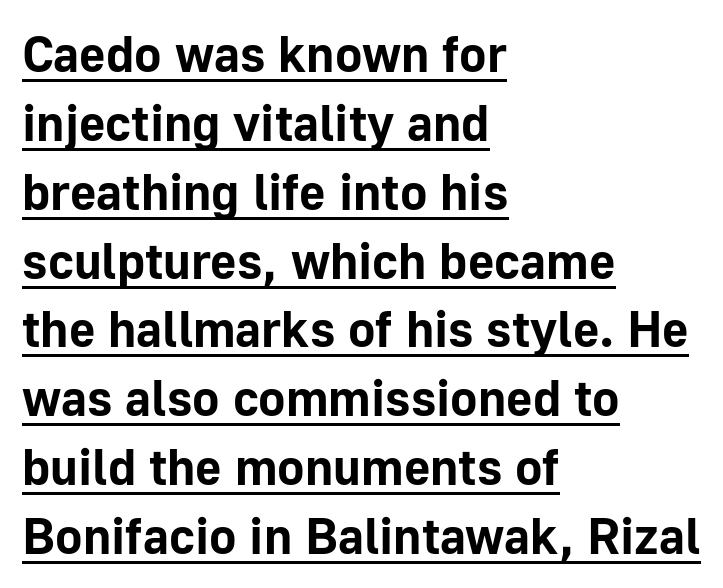
Q: Is the text bold? A: Yes.
Q: Is the text italic (slanted)? A: No, it is upright.
Q: Is the typeface a serif or a sans-serif typeface? A: Sans-serif.
Q: Is the text underlined? A: Yes.
Q: How is the paragraph aligned? A: Left-aligned.
Q: Is the spacing between letters normal or unusually wide? A: Normal.
Q: Is the spacing between lines tight, normal or loose? A: Normal.
Q: Width (condensed, normal, or wide)? A: Normal.
Q: Stroke contrast? A: Low.
Q: x-height? A: Medium.
Q: Monospaced? A: No.
